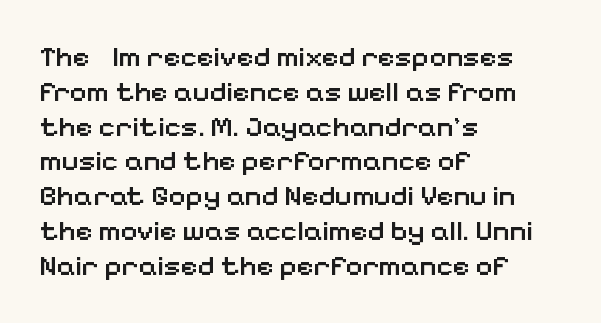
{"serif": "no", "italic": "no", "bold": "semi", "weight": "semibold", "width": "normal", "stroke_contrast": "low", "x_height": "medium", "monospaced": "no", "underline": "no", "align": "left", "line_spacing_ratio": 1.2, "letter_spacing": "normal", "letter_spacing_em": 0.0, "glyph_px": 29}
